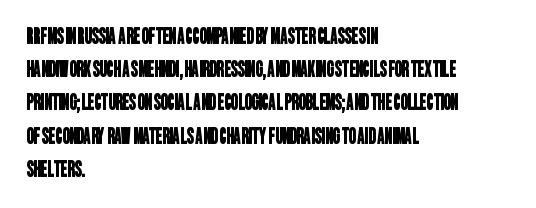
{"underline": "no", "align": "left", "line_spacing": "normal", "line_spacing_ratio": 1.51, "letter_spacing": "normal", "letter_spacing_em": 0.0, "glyph_px": 22}
